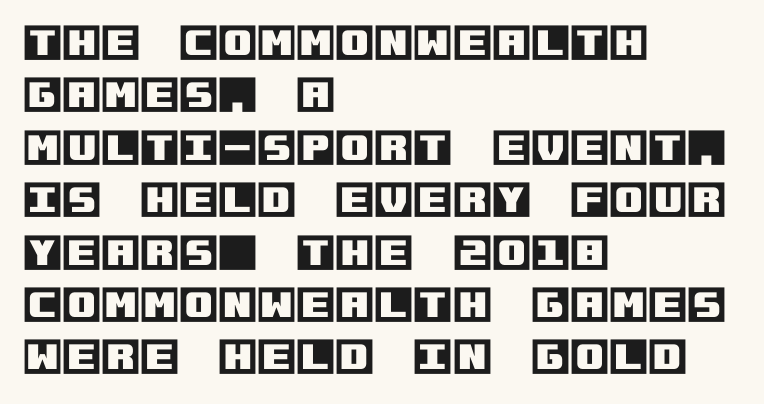
The image shows 40 px text type, upright; set left-aligned, normal line spacing (1.31x), normal letter spacing, not underlined; a large x-height.
